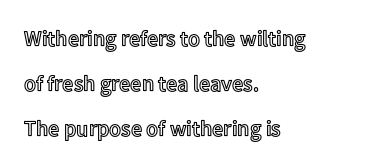
The image shows 22 px text type, upright; set left-aligned, loose line spacing (2.05x), normal letter spacing, not underlined.
